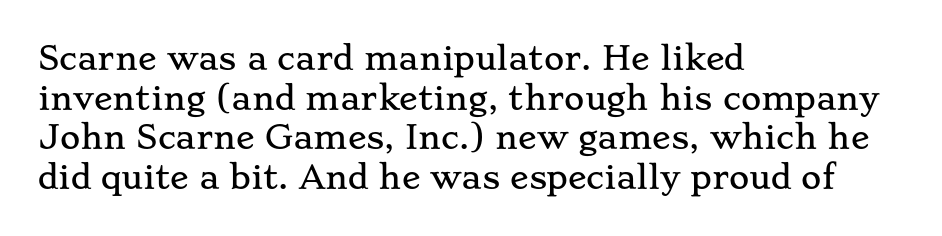
The image shows 31 px wide serif type, upright; set left-aligned, normal line spacing (1.28x), normal letter spacing, not underlined; low stroke contrast and a small x-height.
